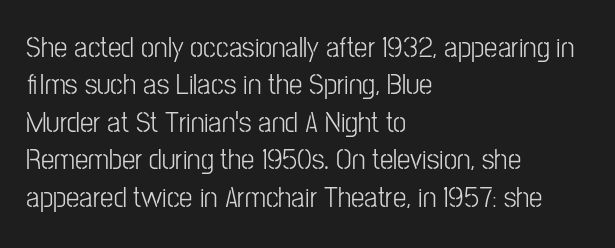
Q: Is the text italic (slanted)? A: No, it is upright.
Q: Is the typeface a serif or a sans-serif typeface? A: Sans-serif.
Q: Is the text underlined? A: No.
Q: How is the paragraph aligned? A: Left-aligned.
Q: Is the spacing between letters normal or unusually wide? A: Normal.
Q: Is the spacing between lines tight, normal or loose? A: Normal.
Q: Width (condensed, normal, or wide)? A: Condensed.
Q: Stroke contrast? A: Low.
Q: x-height? A: Medium.
Q: Monospaced? A: No.
